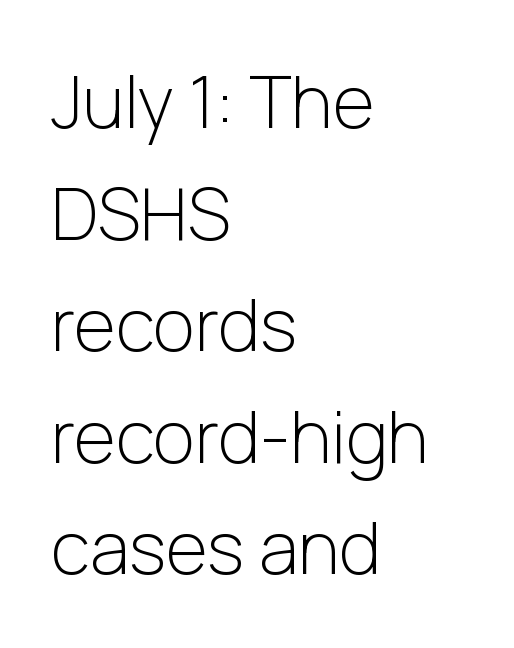
Is this a fixed-width face? No — the glyphs have proportional, varying widths. The font's upright variant was chosen for this text. The font family rendered here belongs to the sans-serif group. The paragraph shown leans on its left margin. Descenders hang freely into open space. No heavy texture on the line: the type isn't bold.
